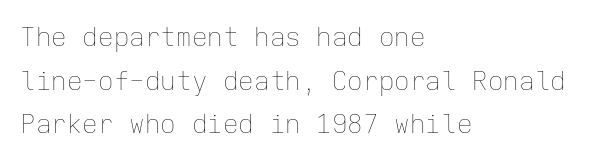
The image shows 26 px text type, upright; set left-aligned, normal line spacing (1.68x), normal letter spacing, not underlined.
